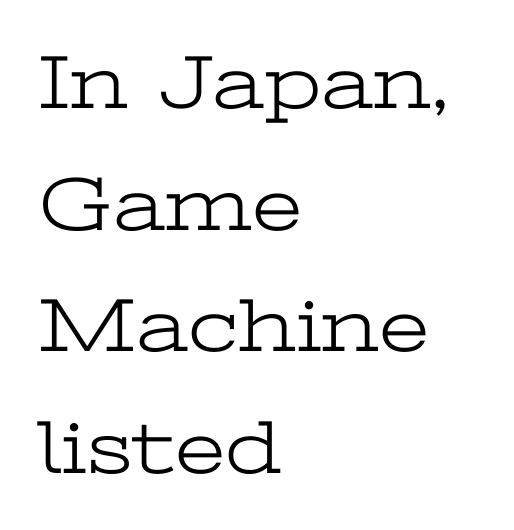
{"serif": "yes", "italic": "no", "bold": "no", "weight": "light", "width": "wide", "stroke_contrast": "low", "x_height": "medium", "monospaced": "no", "underline": "no", "align": "left", "line_spacing": "normal", "line_spacing_ratio": 1.58, "letter_spacing": "normal", "letter_spacing_em": 0.0, "glyph_px": 77}
